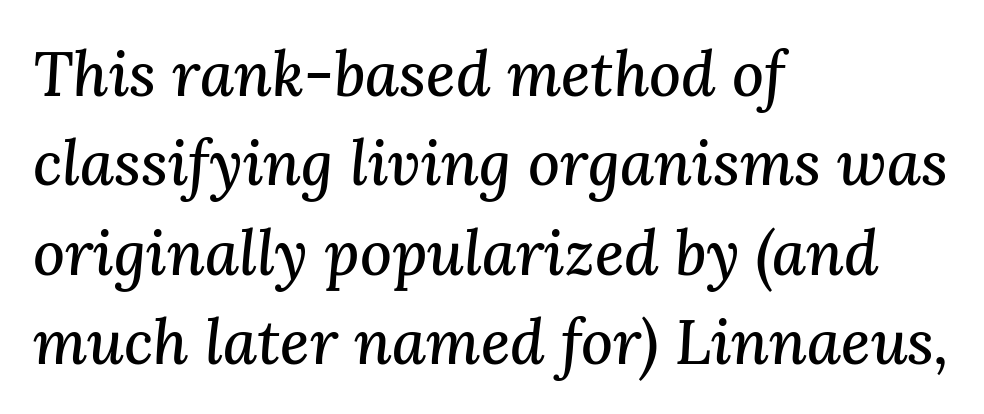
Q: Is the text italic (slanted)? A: Yes, it leans right by about 3 degrees.
Q: Is the typeface a serif or a sans-serif typeface? A: Serif.
Q: Is the text underlined? A: No.
Q: How is the paragraph aligned? A: Left-aligned.
Q: Is the spacing between letters normal or unusually wide? A: Normal.
Q: Is the spacing between lines tight, normal or loose? A: Normal.
Q: Width (condensed, normal, or wide)? A: Normal.
Q: Stroke contrast? A: Medium.
Q: x-height? A: Medium.
Q: Monospaced? A: No.
